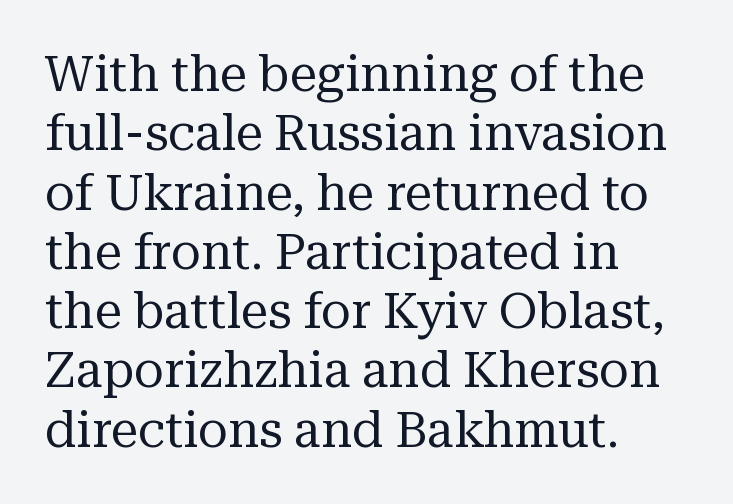
Line beginnings align vertically; line endings do not. The designer went with a serif here, giving each stem small feet. The face looks like a standard text weight, possibly lighter. Observe the ordinary spacing: letters are neighbours, not strangers.
